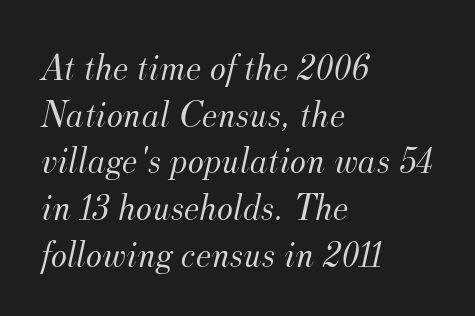
The image shows 38 px light serif type, italic (leaning right); set left-aligned, line spacing 1.23x, normal letter spacing, not underlined; medium stroke contrast and a small x-height.
